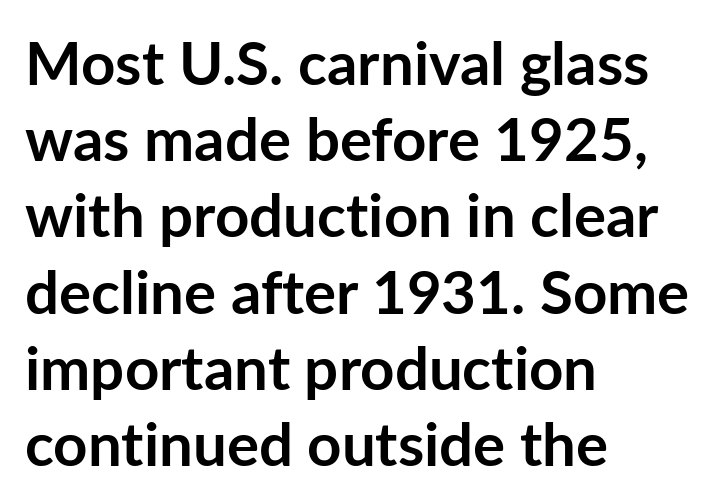
The image shows 60 px semibold sans-serif type, upright; set left-aligned, normal line spacing (1.27x), normal letter spacing, not underlined; low stroke contrast and a medium x-height.
